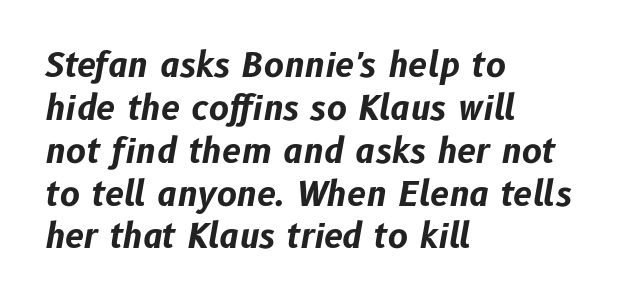
The rendering uses a moderate line-height, typical for paragraphs. Slanted lettering throughout. The face used here is rendered with its standard letterfit. Underlining? Definitely not there. Every letter is thick-stroked: bold, no question. Varying glyph widths throughout — classic text-font behaviour.
